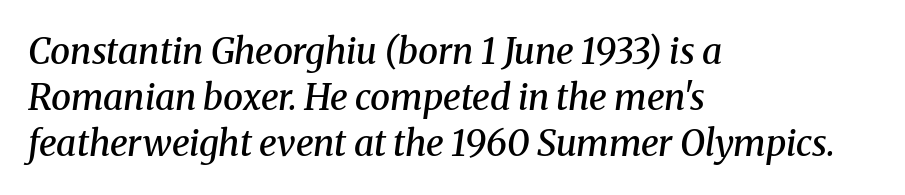
The image shows 36 px semibold serif type, italic (leaning right); set left-aligned, normal line spacing (1.28x), normal letter spacing, not underlined; medium stroke contrast and a medium x-height.
